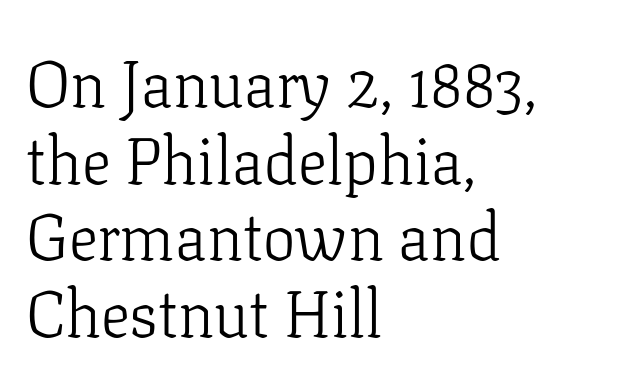
Q: Is the text bold? A: No.
Q: Is the text italic (slanted)? A: No, it is upright.
Q: Is the typeface a serif or a sans-serif typeface? A: Serif.
Q: Is the text underlined? A: No.
Q: How is the paragraph aligned? A: Left-aligned.
Q: Is the spacing between letters normal or unusually wide? A: Normal.
Q: Width (condensed, normal, or wide)? A: Normal.
Q: Stroke contrast? A: Low.
Q: x-height? A: Medium.
Q: Monospaced? A: No.
